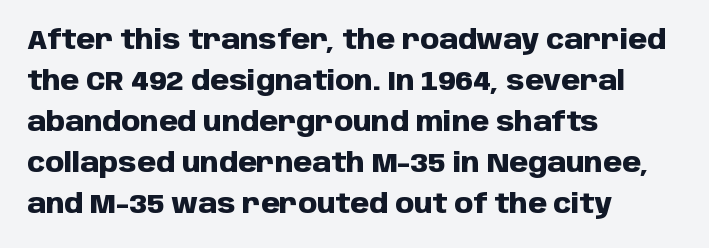
{"italic": "no", "bold": "yes", "underline": "no", "align": "left", "line_spacing": "normal", "line_spacing_ratio": 1.52, "letter_spacing": "normal", "letter_spacing_em": 0.0, "glyph_px": 27}
